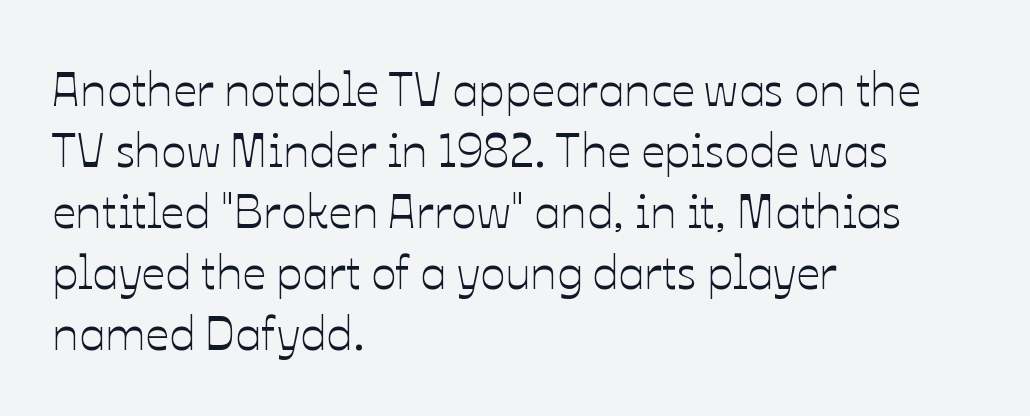
The image shows 47 px text type, upright; set left-aligned, normal line spacing (1.3x), normal letter spacing, not underlined; low stroke contrast and a medium x-height.
